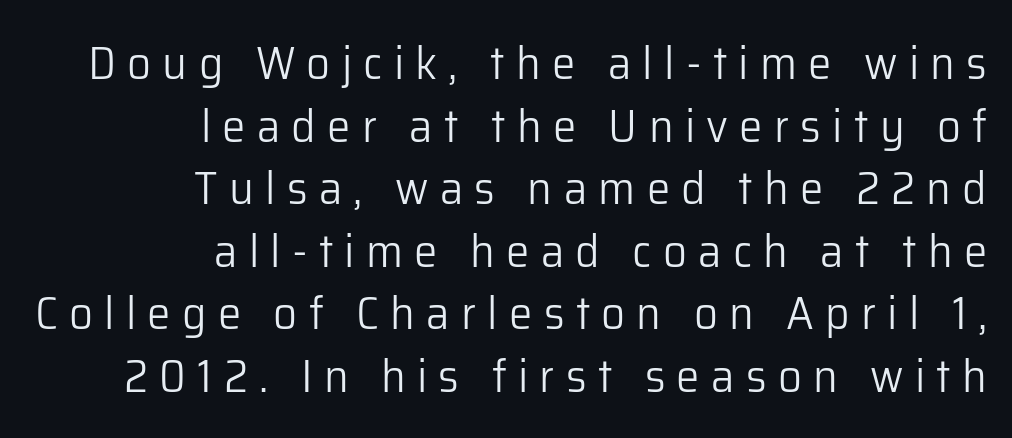
Q: Is the text bold? A: No.
Q: Is the text italic (slanted)? A: No, it is upright.
Q: Is the typeface a serif or a sans-serif typeface? A: Sans-serif.
Q: Is the text underlined? A: No.
Q: How is the paragraph aligned? A: Right-aligned.
Q: Is the spacing between letters normal or unusually wide? A: Unusually wide.
Q: Is the spacing between lines tight, normal or loose? A: Normal.
Q: Width (condensed, normal, or wide)? A: Normal.
Q: Stroke contrast? A: Low.
Q: x-height? A: Medium.
Q: Monospaced? A: No.
